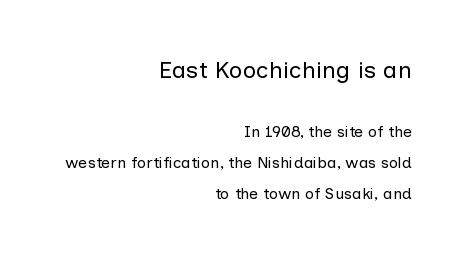
Whoever set this chose breathing room over compactness in the vertical rhythm. Stems and bowls with no extra thickness — not bold. Each word holds together tightly as a unit, with standard inter-letter gaps. Compare the two chunks: the upper has the greater cap height. A roman cut, with each character standing at attention. Underlining? Definitely not there.
